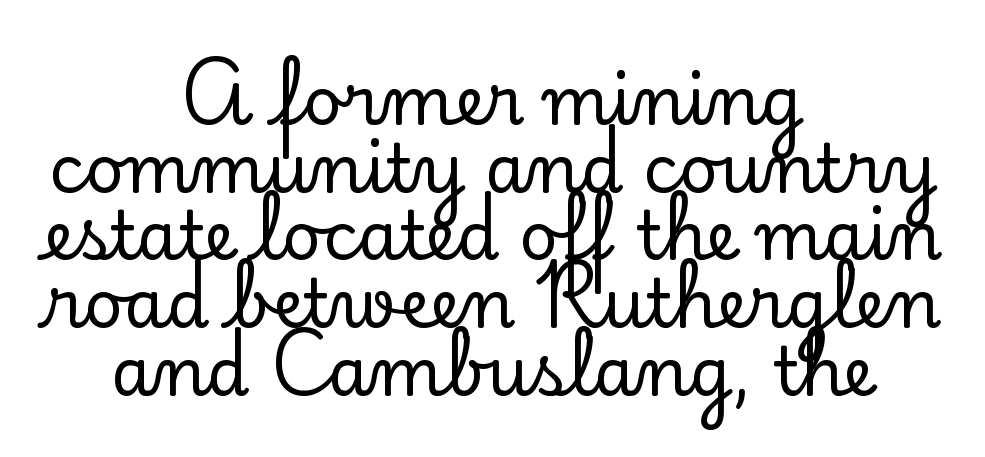
Q: Is the text italic (slanted)? A: No, it is upright.
Q: Is the typeface a serif or a sans-serif typeface? A: Serif.
Q: Is the text underlined? A: No.
Q: How is the paragraph aligned? A: Centered.
Q: Is the spacing between letters normal or unusually wide? A: Normal.
Q: Is the spacing between lines tight, normal or loose? A: Tight.
Q: Width (condensed, normal, or wide)? A: Normal.
Q: Stroke contrast? A: Low.
Q: x-height? A: Small.
Q: Monospaced? A: No.
